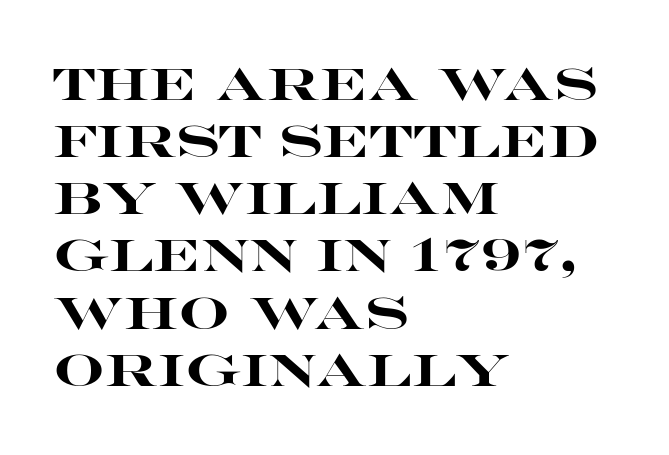
What weight is shown? A full bold with thick strokes. This rendering uses left alignment, leaving the right contour irregular. Unmarked baselines from the first word to the last. It's the straight-up-and-down kind of type.
